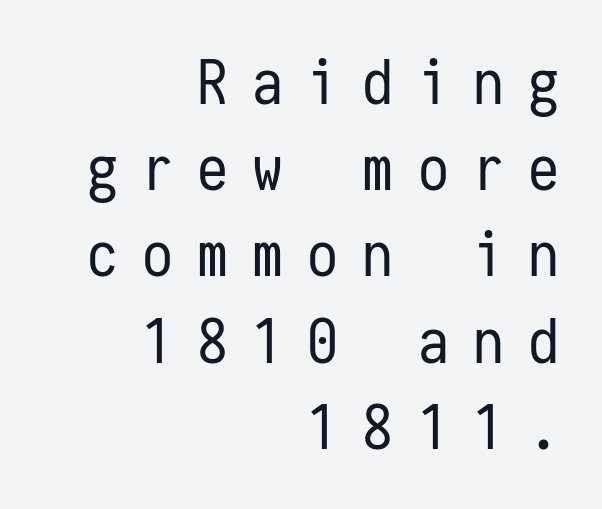
{"serif": "no", "italic": "no", "bold": "no", "weight": "regular", "width": "condensed", "stroke_contrast": "low", "x_height": "medium", "monospaced": "yes", "underline": "no", "align": "right", "line_spacing": "normal", "line_spacing_ratio": 1.39, "letter_spacing": "wide", "letter_spacing_em": 0.39, "glyph_px": 62}
